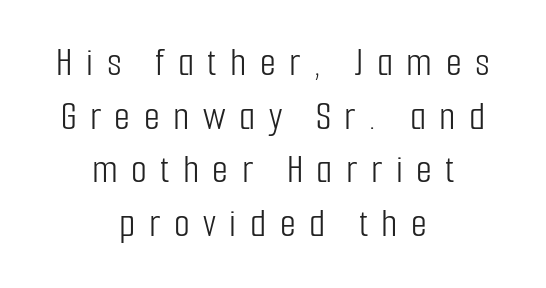
{"serif": "no", "italic": "no", "bold": "no", "weight": "light", "width": "condensed", "stroke_contrast": "low", "x_height": "medium", "monospaced": "no", "underline": "no", "align": "center", "line_spacing": "normal", "line_spacing_ratio": 1.31, "letter_spacing": "wide", "letter_spacing_em": 0.33, "glyph_px": 41}
